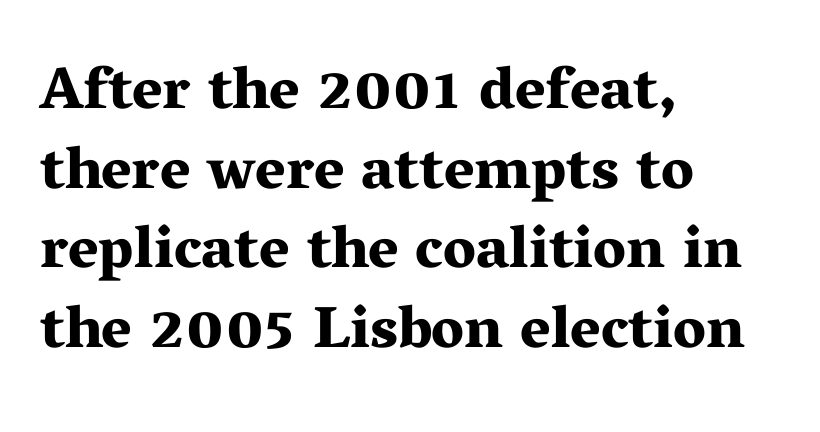
The image shows 59 px bold, wide serif type, upright; set left-aligned, normal line spacing (1.35x), normal letter spacing, not underlined; medium stroke contrast and a medium x-height.
